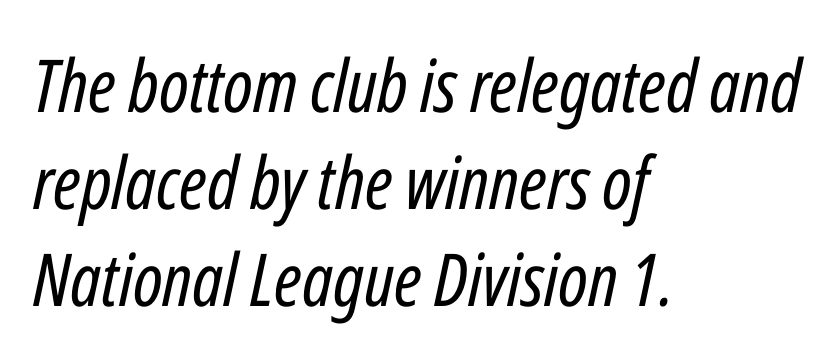
{"italic": "yes", "lean": "right", "slant_degrees": 12, "bold": "no", "weight": "regular", "width": "condensed", "stroke_contrast": "low", "x_height": "medium", "monospaced": "no", "underline": "no", "align": "left", "line_spacing": "normal", "line_spacing_ratio": 1.33, "letter_spacing": "normal", "letter_spacing_em": 0.0, "glyph_px": 73}
